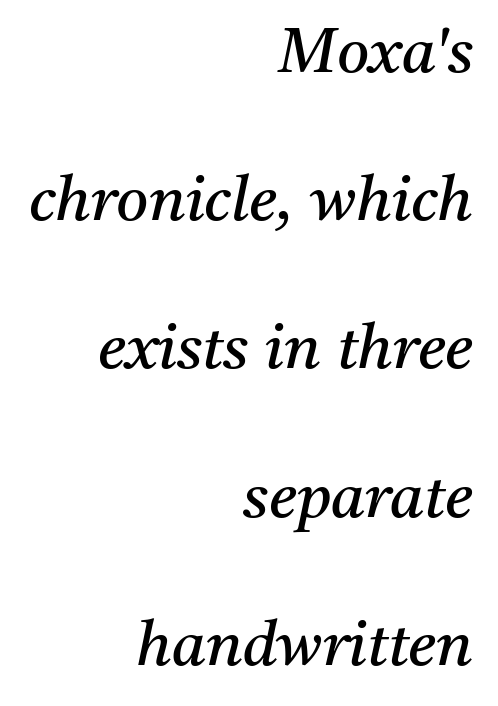
The image shows 62 px regular-weight serif type, italic (leaning right); set right-aligned, loose line spacing (2.39x), normal letter spacing, not underlined; medium stroke contrast and a medium x-height.
